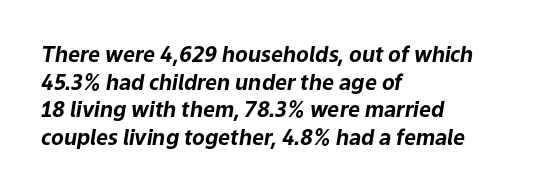
Q: Is the text bold? A: Yes.
Q: Is the text italic (slanted)? A: Yes, it leans right by about 9 degrees.
Q: Is the text underlined? A: No.
Q: How is the paragraph aligned? A: Left-aligned.
Q: Is the spacing between letters normal or unusually wide? A: Normal.
Q: Is the spacing between lines tight, normal or loose? A: Normal.
